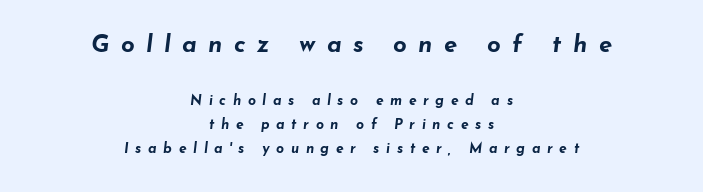
{"italic": "yes", "lean": "right", "slant_degrees": 7, "bold": "yes", "underline": "no", "align": "center", "line_spacing_ratio": 1.71, "letter_spacing": "wide", "letter_spacing_em": 0.47, "larger_block": "first", "size_ratio": 1.71, "glyph_px": 24}
